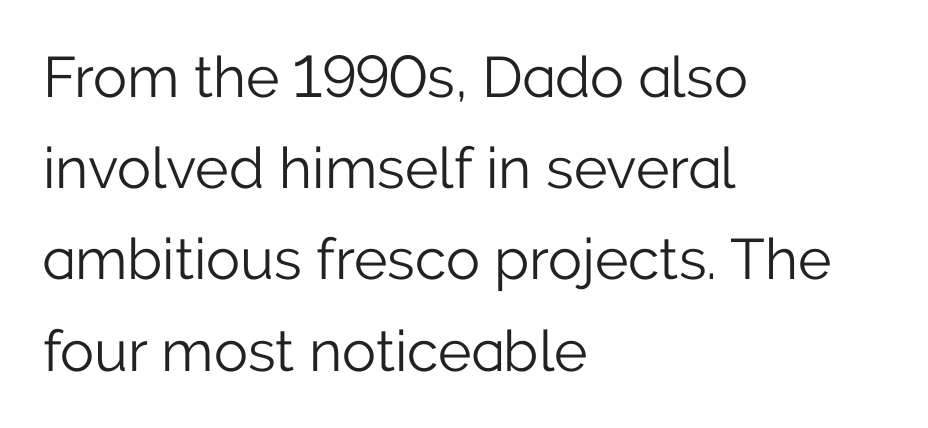
The image shows 57 px light sans-serif type, upright; set left-aligned, normal line spacing (1.6x), normal letter spacing, not underlined; low stroke contrast and a medium x-height.
